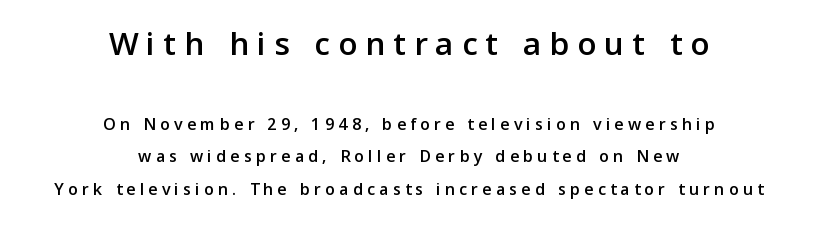
The image shows 35 px sans-serif type, upright; set centered, line spacing 1.8x, unusually wide letter spacing (+0.23 em), not underlined; the first (top) block is 1.94x larger; low stroke contrast and a medium x-height.
